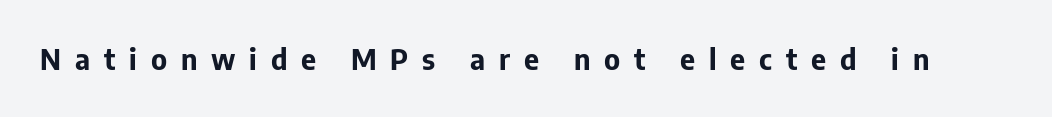
Q: Is the text bold? A: Yes.
Q: Is the text italic (slanted)? A: No, it is upright.
Q: Is the typeface a serif or a sans-serif typeface? A: Sans-serif.
Q: Is the text underlined? A: No.
Q: Is the spacing between letters normal or unusually wide? A: Unusually wide.
Q: Width (condensed, normal, or wide)? A: Normal.
Q: Stroke contrast? A: Low.
Q: x-height? A: Medium.
Q: Monospaced? A: No.
